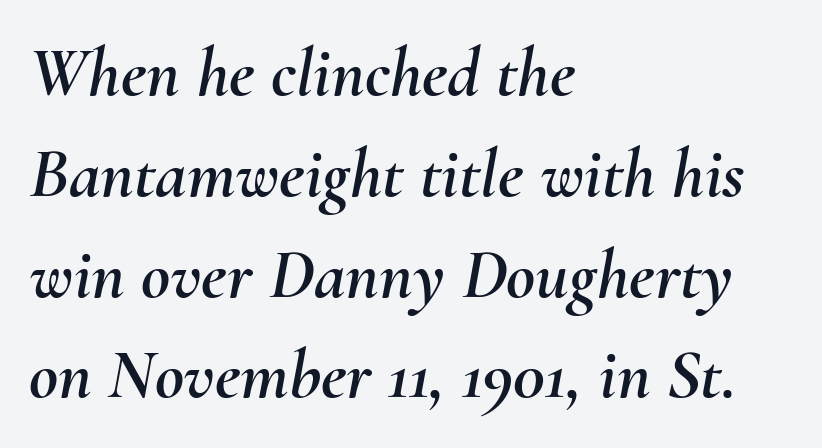
The image shows 71 px text type, italic (leaning right); set left-aligned, normal line spacing (1.42x), normal letter spacing, not underlined; medium stroke contrast and a small x-height.
